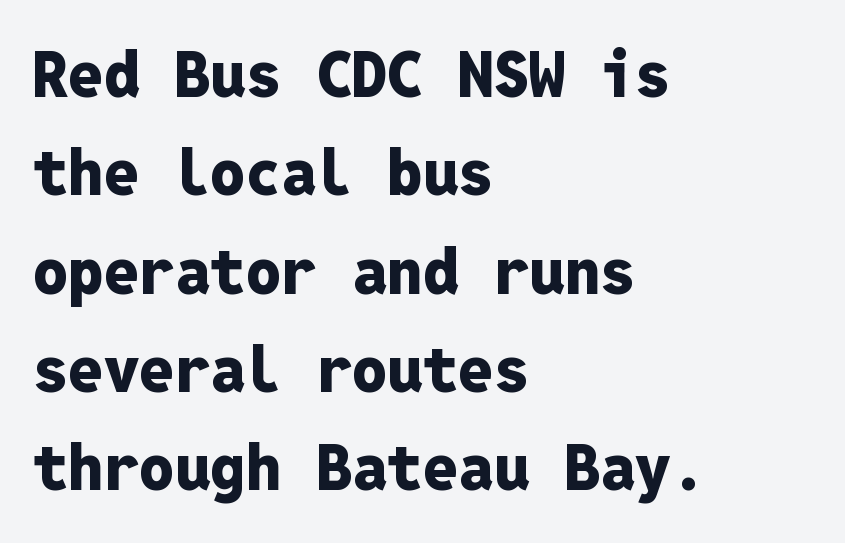
{"serif": "no", "italic": "no", "bold": "yes", "weight": "heavy", "width": "normal", "stroke_contrast": "low", "x_height": "medium", "monospaced": "yes", "underline": "no", "align": "left", "line_spacing": "normal", "line_spacing_ratio": 1.56, "letter_spacing": "normal", "letter_spacing_em": 0.0, "glyph_px": 63}
